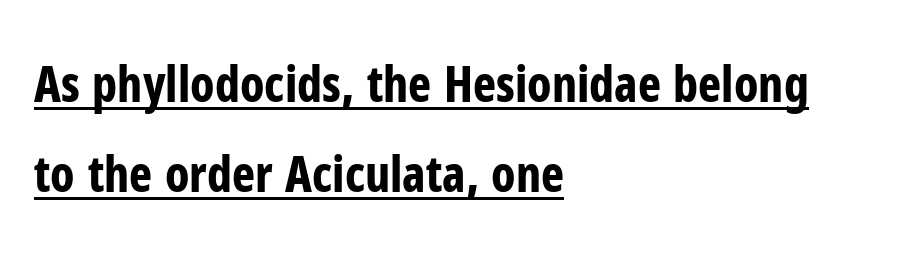
Q: Is the text bold? A: Yes.
Q: Is the text italic (slanted)? A: No, it is upright.
Q: Is the typeface a serif or a sans-serif typeface? A: Sans-serif.
Q: Is the text underlined? A: Yes.
Q: How is the paragraph aligned? A: Left-aligned.
Q: Is the spacing between letters normal or unusually wide? A: Normal.
Q: Width (condensed, normal, or wide)? A: Condensed.
Q: Stroke contrast? A: Low.
Q: x-height? A: Medium.
Q: Monospaced? A: No.
